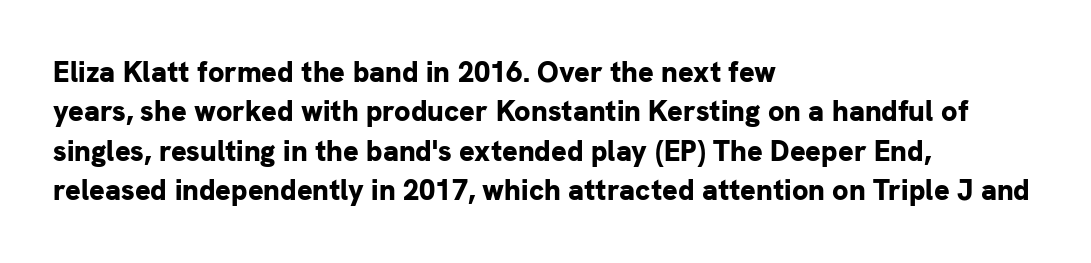
Ordinary non-slanted type is in use. A bare baseline throughout the passage. You could not count columns in this text — the font is proportionally spaced. The letters carry no serifs — their stems end cleanly without finishing strokes. Heavy, bold letterforms. Leading: standard.
